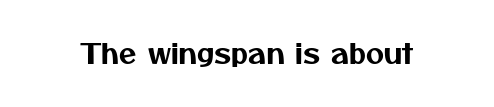
Check under the words: just untouched page. Default kerning and tracking; the words read as compact shapes. The letters advance in unequal steps, a hallmark of proportional type. You can tell from the bare stems that sans-serif type was used.
